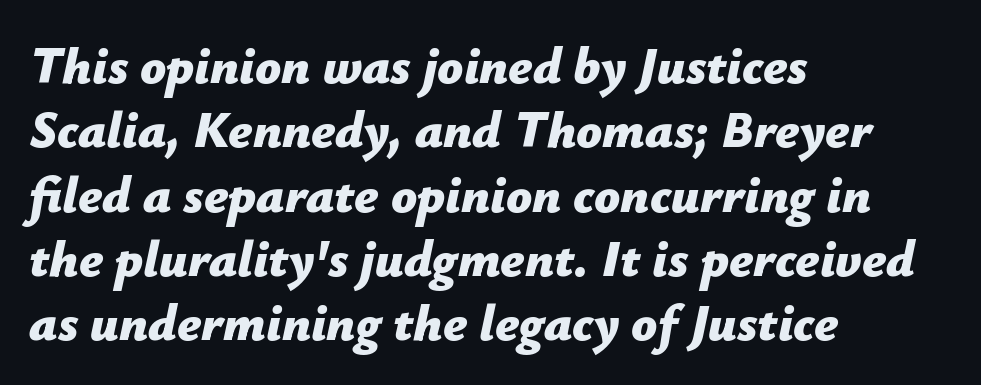
The image shows 51 px bold type, italic (leaning right); set left-aligned, normal line spacing (1.26x), normal letter spacing, not underlined; low stroke contrast and a medium x-height.
